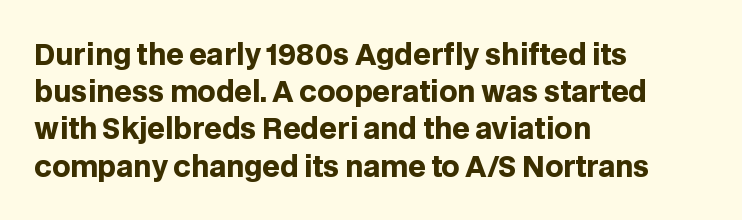
The image shows 28 px heavy sans-serif type, upright; set left-aligned, normal line spacing (1.33x), normal letter spacing, not underlined; low stroke contrast and a large x-height.
